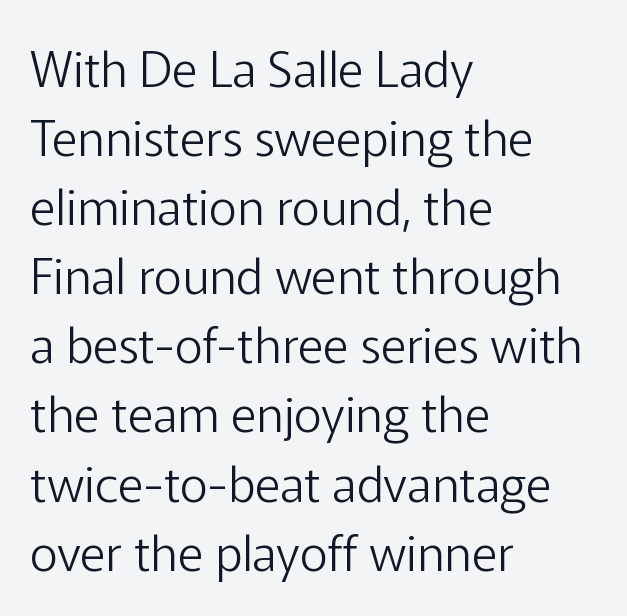
Q: Is the text bold? A: No.
Q: Is the text italic (slanted)? A: No, it is upright.
Q: Is the typeface a serif or a sans-serif typeface? A: Sans-serif.
Q: Is the text underlined? A: No.
Q: How is the paragraph aligned? A: Left-aligned.
Q: Is the spacing between letters normal or unusually wide? A: Normal.
Q: Is the spacing between lines tight, normal or loose? A: Normal.
Q: Width (condensed, normal, or wide)? A: Normal.
Q: Stroke contrast? A: Low.
Q: x-height? A: Medium.
Q: Monospaced? A: No.
